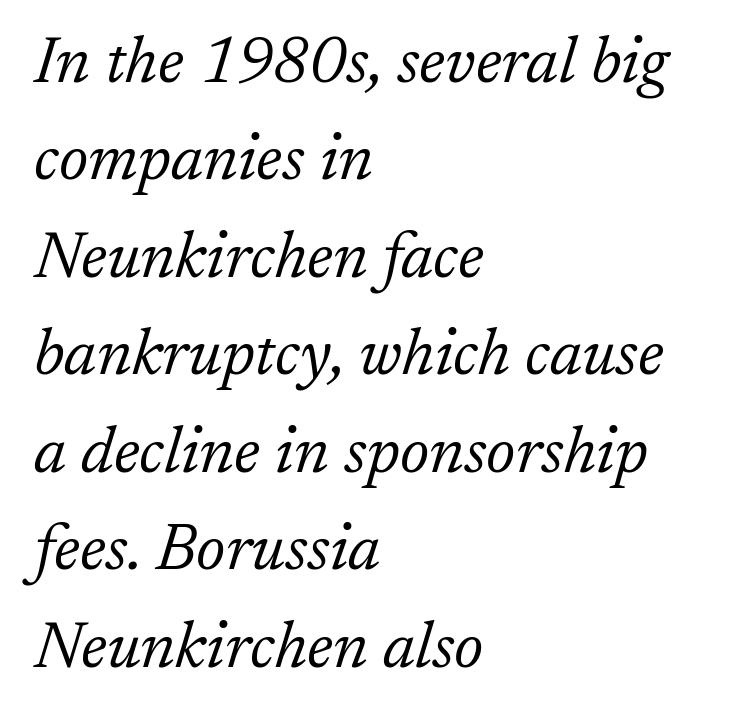
The image shows 65 px light serif type, italic (leaning right); set left-aligned, normal line spacing (1.5x), normal letter spacing, not underlined; low stroke contrast and a medium x-height.
